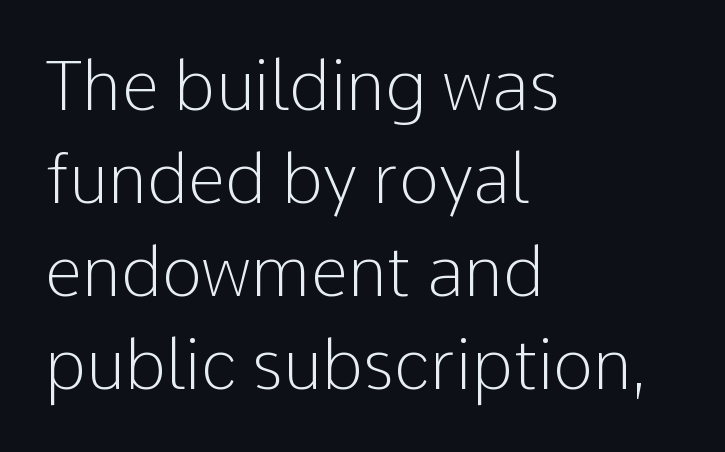
The image shows 68 px light sans-serif type, upright; set left-aligned, normal line spacing (1.37x), normal letter spacing, not underlined; low stroke contrast and a medium x-height.
